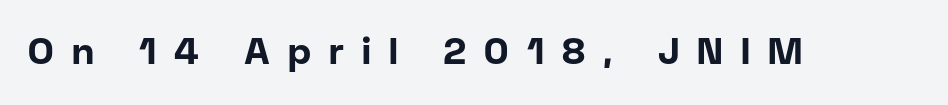
{"serif": "no", "italic": "no", "bold": "yes", "weight": "bold", "width": "normal", "stroke_contrast": "low", "x_height": "medium", "monospaced": "no", "underline": "no", "letter_spacing": "wide", "letter_spacing_em": 0.49, "glyph_px": 37}
